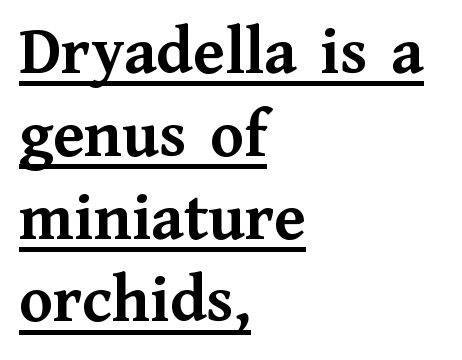
Q: Is the text bold? A: Yes.
Q: Is the text italic (slanted)? A: No, it is upright.
Q: Is the typeface a serif or a sans-serif typeface? A: Serif.
Q: Is the text underlined? A: Yes.
Q: How is the paragraph aligned? A: Left-aligned.
Q: Is the spacing between letters normal or unusually wide? A: Normal.
Q: Width (condensed, normal, or wide)? A: Normal.
Q: Stroke contrast? A: Medium.
Q: x-height? A: Medium.
Q: Monospaced? A: No.
